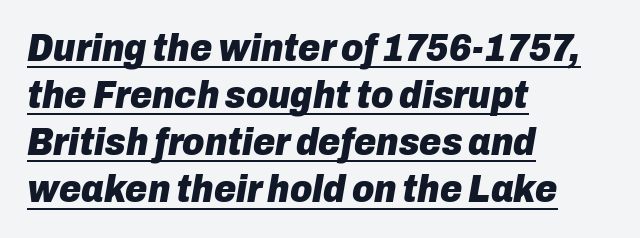
{"italic": "yes", "lean": "right", "slant_degrees": 10, "bold": "yes", "weight": "heavy", "width": "normal", "stroke_contrast": "low", "x_height": "medium", "monospaced": "no", "underline": "yes", "align": "left", "line_spacing_ratio": 1.24, "letter_spacing": "normal", "letter_spacing_em": 0.0, "glyph_px": 38}
